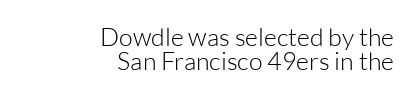
{"italic": "no", "bold": "no", "underline": "no", "align": "right", "line_spacing": "tight", "line_spacing_ratio": 0.98, "letter_spacing": "normal", "letter_spacing_em": 0.0, "glyph_px": 25}
